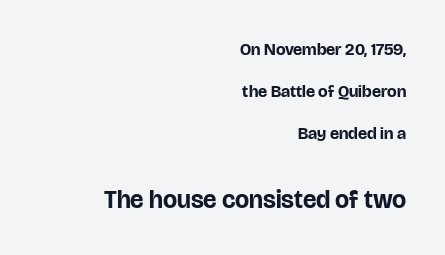
The image shows 25 px bold type, upright; set right-aligned, loose line spacing (2.46x), normal letter spacing, not underlined; the second (bottom) block is 1.47x larger.
